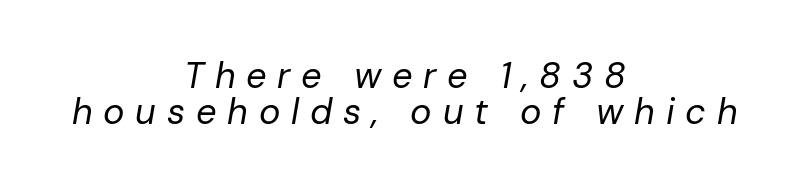
The passage shown is not bold in any degree. Rule under the text: the space is simply empty. The face used here has a pronounced slope to its letters. Honestly, the letter spacing is so wide it's the main thing you notice. Visually the block forms a symmetrical silhouette, jagged on both flanks. These lines huddle together more closely than default settings would place them.
